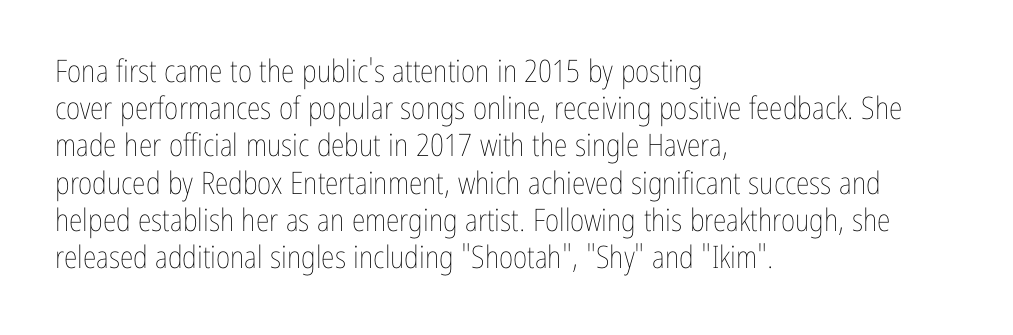
The image shows 31 px thin, condensed type, upright; set left-aligned, line spacing 1.2x, normal letter spacing, not underlined; low stroke contrast and a medium x-height.
